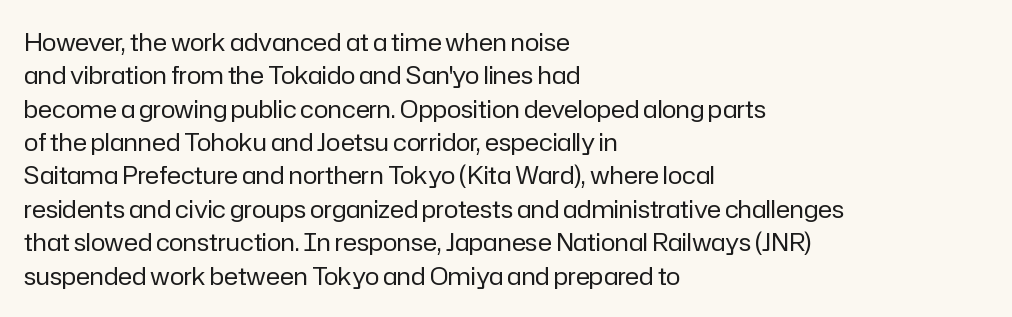
Q: Is the text bold? A: No.
Q: Is the text italic (slanted)? A: No, it is upright.
Q: Is the text underlined? A: No.
Q: How is the paragraph aligned? A: Left-aligned.
Q: Is the spacing between letters normal or unusually wide? A: Normal.
Q: Is the spacing between lines tight, normal or loose? A: Normal.
